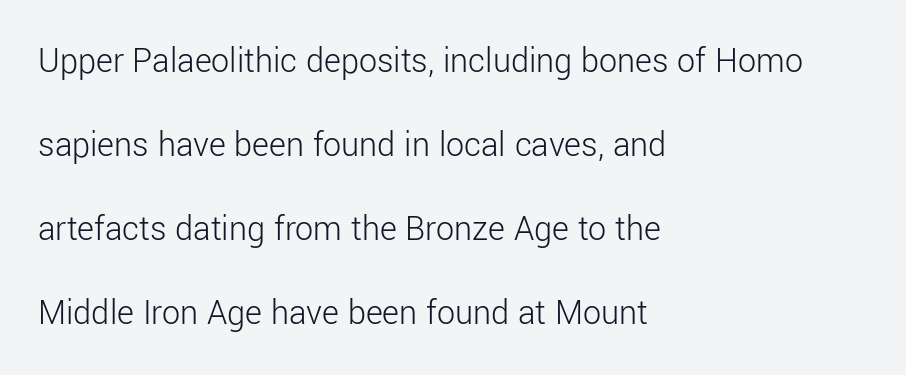
The image shows 36 px light sans-serif type, upright; set left-aligned, loose line spacing (2.33x), normal letter spacing, not underlined; low stroke contrast and a medium x-height.
